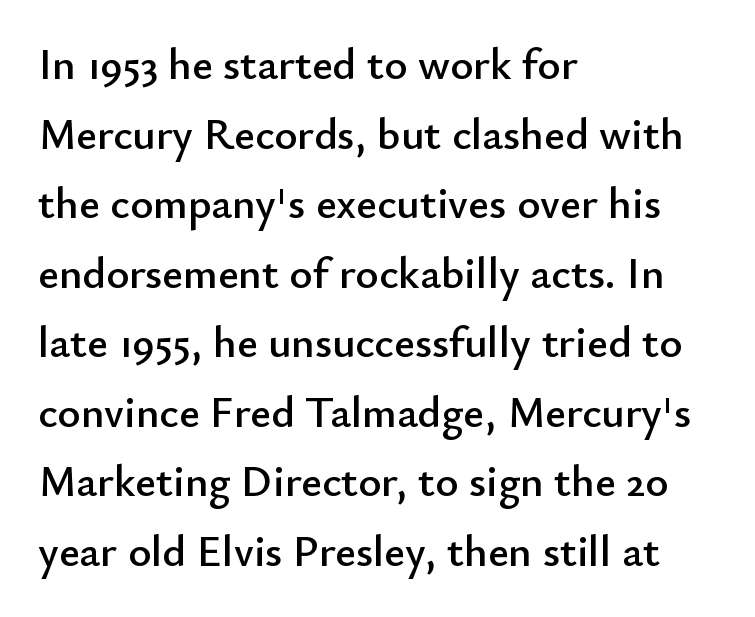
{"serif": "no", "italic": "no", "width": "normal", "stroke_contrast": "low", "x_height": "small", "monospaced": "no", "underline": "no", "align": "left", "line_spacing": "normal", "line_spacing_ratio": 1.58, "letter_spacing": "normal", "letter_spacing_em": 0.0, "glyph_px": 44}
